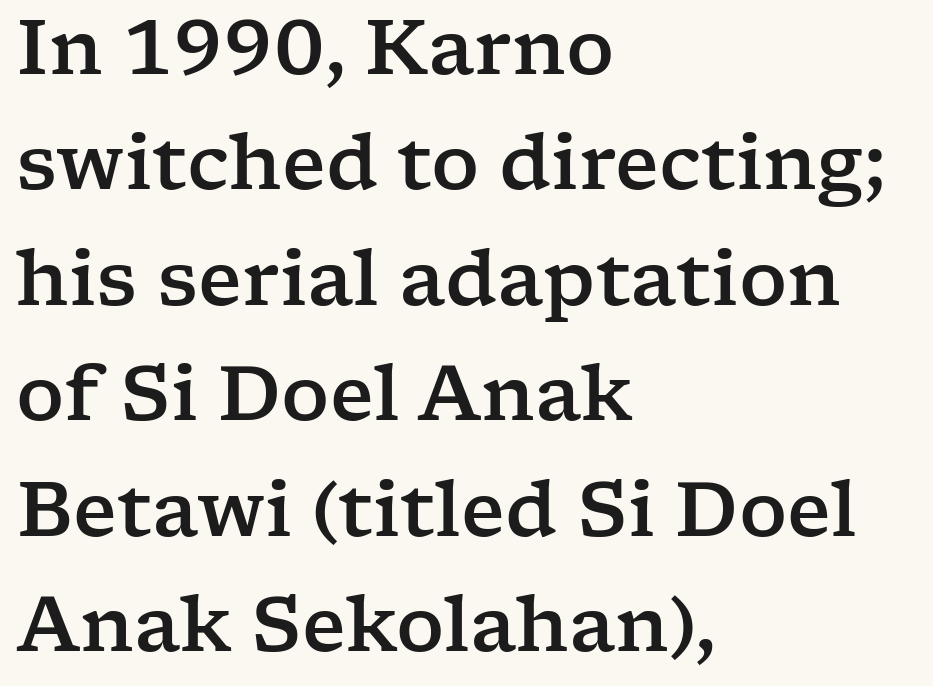
{"serif": "yes", "italic": "no", "width": "wide", "stroke_contrast": "low", "x_height": "medium", "monospaced": "no", "underline": "no", "align": "left", "line_spacing": "normal", "line_spacing_ratio": 1.54, "letter_spacing": "normal", "letter_spacing_em": 0.0, "glyph_px": 75}
